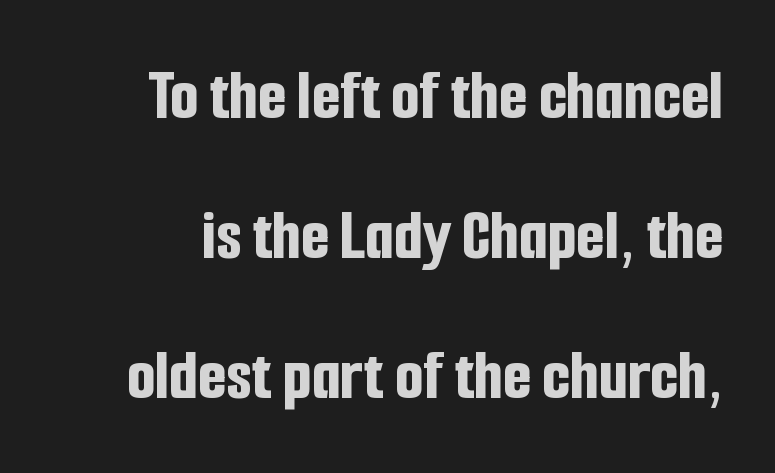
Q: Is the text bold? A: Yes.
Q: Is the text italic (slanted)? A: No, it is upright.
Q: Is the typeface a serif or a sans-serif typeface? A: Sans-serif.
Q: Is the text underlined? A: No.
Q: Is the spacing between letters normal or unusually wide? A: Normal.
Q: Is the spacing between lines tight, normal or loose? A: Loose.
Q: Width (condensed, normal, or wide)? A: Condensed.
Q: Stroke contrast? A: Low.
Q: x-height? A: Medium.
Q: Monospaced? A: No.
